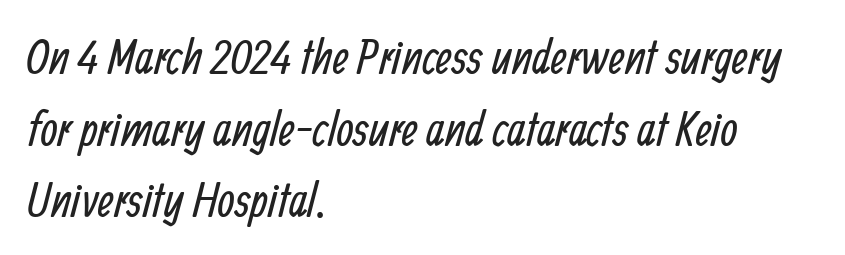
Q: Is the text bold? A: No.
Q: Is the typeface a serif or a sans-serif typeface? A: Sans-serif.
Q: Is the text underlined? A: No.
Q: How is the paragraph aligned? A: Left-aligned.
Q: Is the spacing between letters normal or unusually wide? A: Normal.
Q: Is the spacing between lines tight, normal or loose? A: Normal.
Q: Width (condensed, normal, or wide)? A: Condensed.
Q: Stroke contrast? A: Low.
Q: x-height? A: Medium.
Q: Monospaced? A: No.
